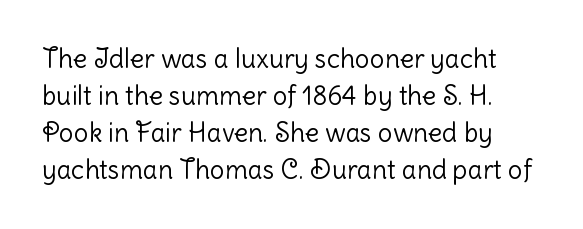
{"italic": "no", "bold": "no", "underline": "no", "line_spacing": "normal", "line_spacing_ratio": 1.42, "letter_spacing": "normal", "letter_spacing_em": 0.0, "glyph_px": 26}
